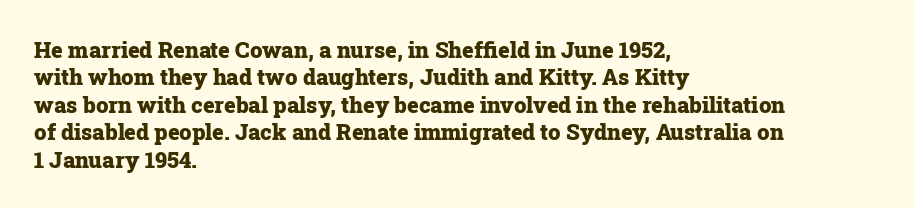
{"italic": "no", "bold": "yes", "underline": "no", "align": "left", "line_spacing": "normal", "line_spacing_ratio": 1.25, "letter_spacing": "normal", "letter_spacing_em": 0.0, "glyph_px": 22}
